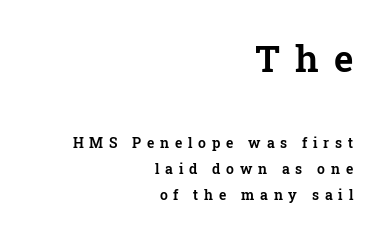
The image shows 37 px serif type, upright; set right-aligned, line spacing 1.89x, unusually wide letter spacing (+0.41 em), not underlined; the first (top) block is 2.64x larger; low stroke contrast and a medium x-height.
